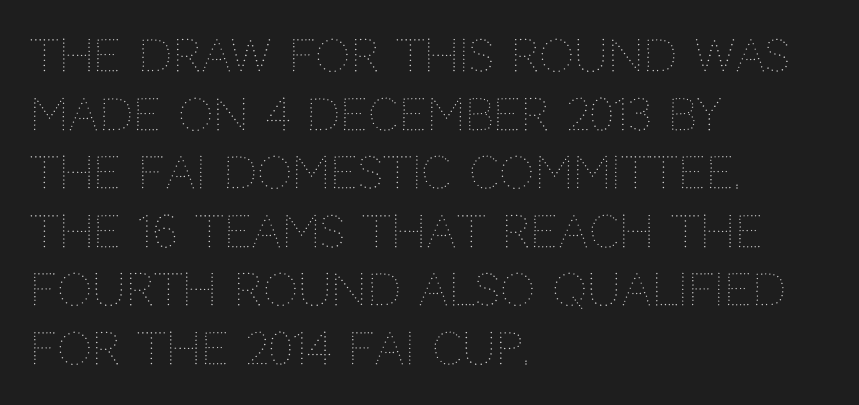
Q: Is the text bold? A: No.
Q: Is the text italic (slanted)? A: No, it is upright.
Q: Is the text underlined? A: No.
Q: How is the paragraph aligned? A: Left-aligned.
Q: Is the spacing between letters normal or unusually wide? A: Normal.
Q: Is the spacing between lines tight, normal or loose? A: Normal.
Q: Width (condensed, normal, or wide)? A: Normal.
Q: Stroke contrast? A: Medium.
Q: x-height? A: Large.
Q: Monospaced? A: No.
